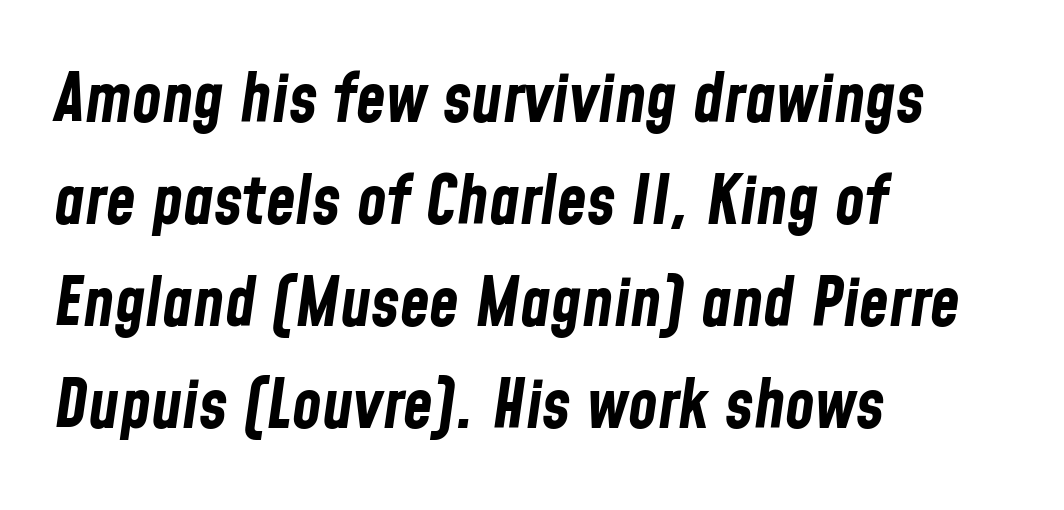
These lines sit exactly where default settings would place them. These words are printed bold, with thick strokes throughout. The glyphs are unaccompanied by any horizontal stroke below them. The rendering uses natural spacing where letterforms have individual widths. Is the block centered? No — it sits flush against the left margin.
